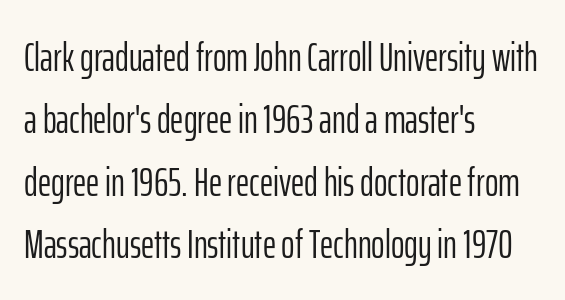
Q: Is the text bold? A: No.
Q: Is the text italic (slanted)? A: No, it is upright.
Q: Is the typeface a serif or a sans-serif typeface? A: Sans-serif.
Q: Is the text underlined? A: No.
Q: How is the paragraph aligned? A: Left-aligned.
Q: Is the spacing between letters normal or unusually wide? A: Normal.
Q: Is the spacing between lines tight, normal or loose? A: Normal.
Q: Width (condensed, normal, or wide)? A: Condensed.
Q: Stroke contrast? A: Low.
Q: x-height? A: Medium.
Q: Monospaced? A: No.
